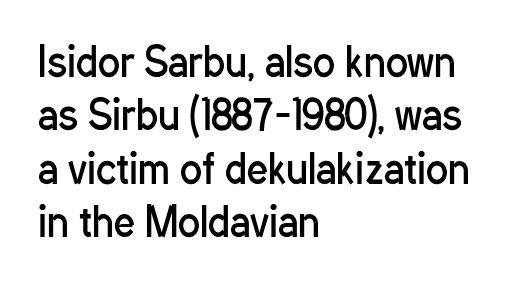
Q: Is the text bold? A: No.
Q: Is the text italic (slanted)? A: No, it is upright.
Q: Is the typeface a serif or a sans-serif typeface? A: Sans-serif.
Q: Is the text underlined? A: No.
Q: How is the paragraph aligned? A: Left-aligned.
Q: Is the spacing between letters normal or unusually wide? A: Normal.
Q: Is the spacing between lines tight, normal or loose? A: Normal.
Q: Width (condensed, normal, or wide)? A: Condensed.
Q: Stroke contrast? A: Low.
Q: x-height? A: Medium.
Q: Monospaced? A: No.
